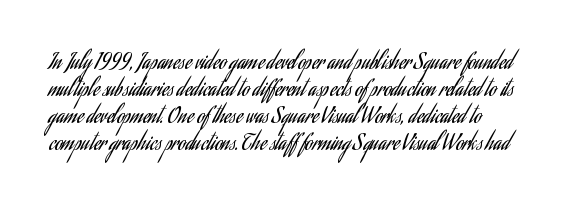
The passage shown is not underscored anywhere. Summary of vertical rhythm: regular, with standard interline spacing. The rag falls on the right side of this text block. Vertical stems look standard width or narrower in stroke.
